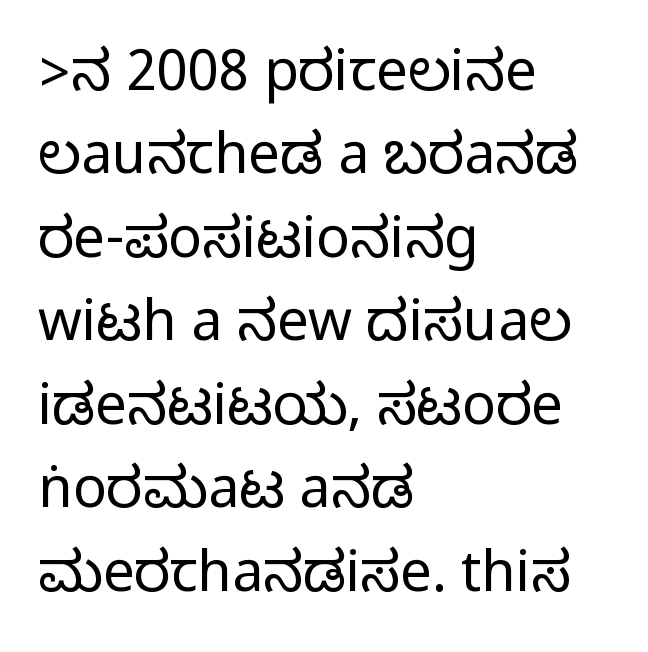
The image shows 56 px condensed sans-serif type, upright; set left-aligned, normal line spacing (1.49x), normal letter spacing, not underlined; medium stroke contrast.
